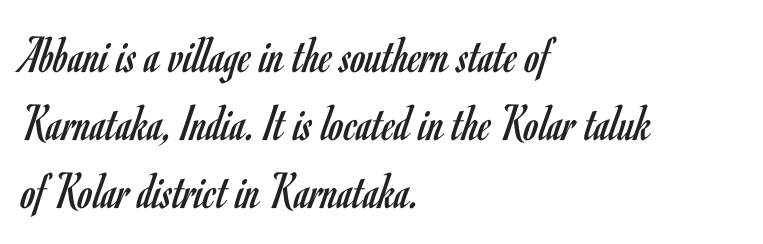
{"serif": "no", "bold": "no", "weight": "regular", "width": "condensed", "stroke_contrast": "low", "x_height": "small", "monospaced": "no", "underline": "no", "align": "left", "line_spacing": "normal", "line_spacing_ratio": 1.28, "letter_spacing": "normal", "letter_spacing_em": 0.0, "glyph_px": 53}
